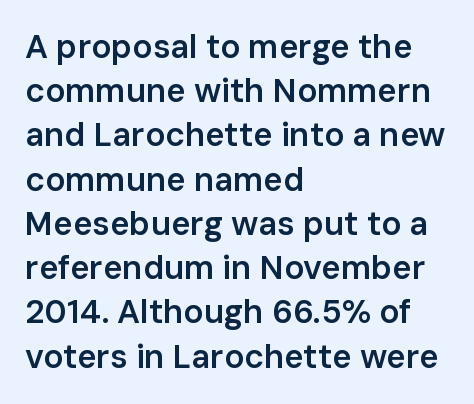
Varying glyph widths throughout — classic text-font behaviour. No word sits above an underline. Bold? Not quite — semibold, heavier than regular but stopping short. Short and long lines alike share a common starting point at left.
